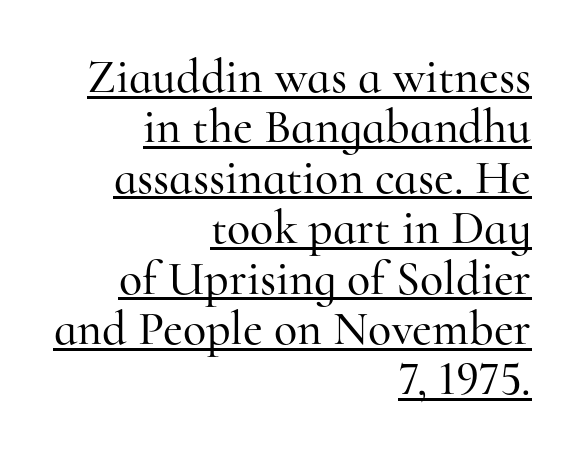
The image shows 48 px serif type, upright; set right-aligned, tight line spacing (1.05x), normal letter spacing, underlined; high stroke contrast and a small x-height.
